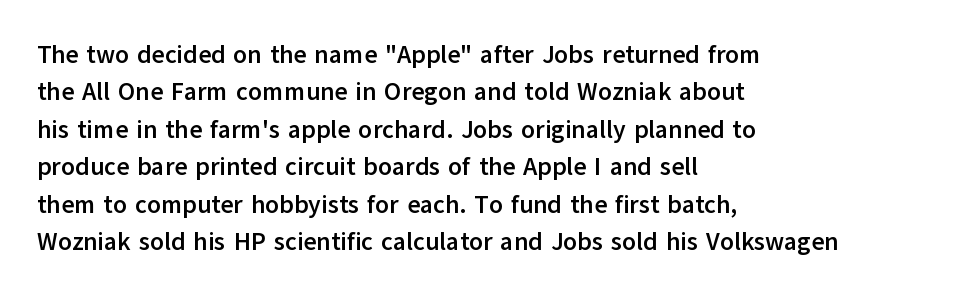
Q: Is the text bold? A: Yes.
Q: Is the text italic (slanted)? A: No, it is upright.
Q: Is the text underlined? A: No.
Q: How is the paragraph aligned? A: Left-aligned.
Q: Is the spacing between letters normal or unusually wide? A: Normal.
Q: Is the spacing between lines tight, normal or loose? A: Normal.
